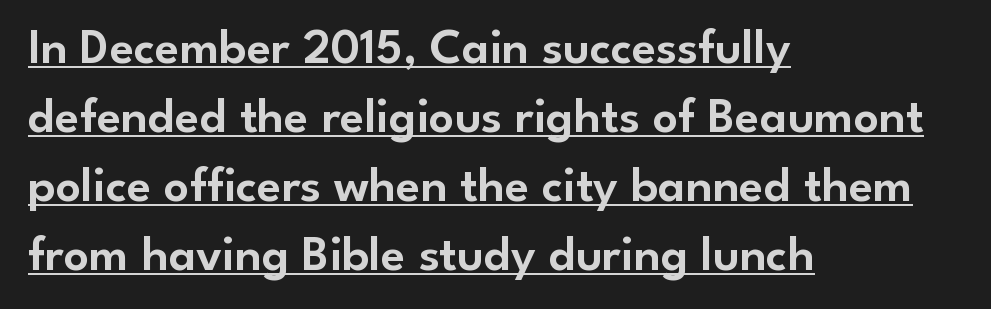
You can tell from the bare stems that sans-serif type was used. The passage shown is typed in a proportional face where columns would drift. The typography opts for an upright posture over an oblique one. The setting favours the left margin, as ordinary paragraphs usually do.
